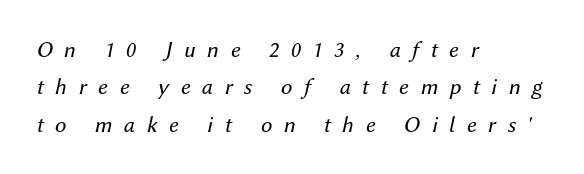
Q: Is the text bold? A: No.
Q: Is the text italic (slanted)? A: Yes, it leans right by about 12 degrees.
Q: Is the text underlined? A: No.
Q: How is the paragraph aligned? A: Left-aligned.
Q: Is the spacing between letters normal or unusually wide? A: Unusually wide.
Q: Is the spacing between lines tight, normal or loose? A: Normal.
